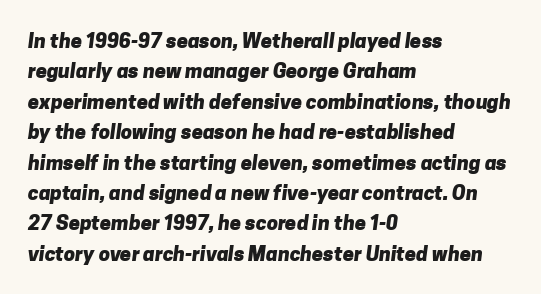
{"bold": "yes", "underline": "no", "align": "left", "line_spacing": "normal", "line_spacing_ratio": 1.52, "letter_spacing": "normal", "letter_spacing_em": 0.0, "glyph_px": 20}
